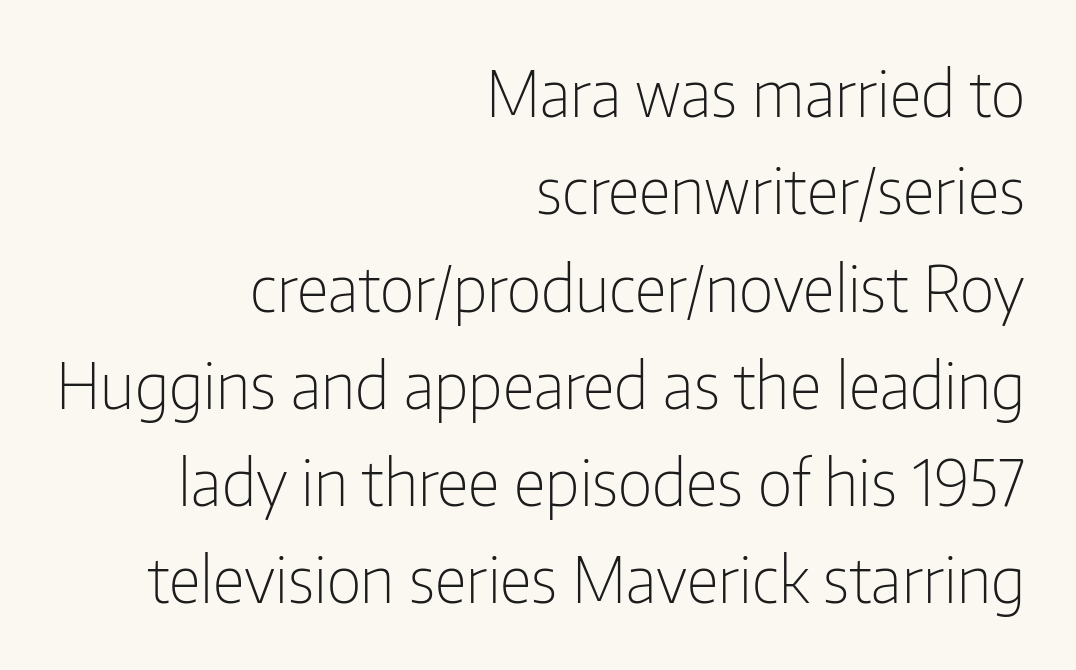
Honestly, the letter spacing is just normal — you wouldn't notice it. Any mark beneath the type? The region is blank. If you drew a line through each stem, it would be perfectly vertical. These lines are composed in type without serifs.
